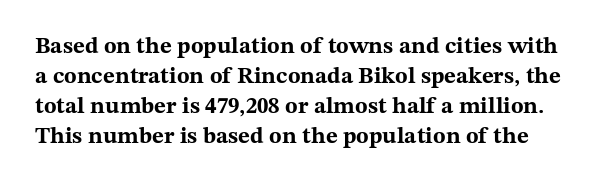
As a designer I'd log this as weight 700, bold. Italic? Not at all — the glyphs are vertical. Type without underlining. Letter spacing: default. Compared with typical paragraphs, the rows here are spaced about the same.
